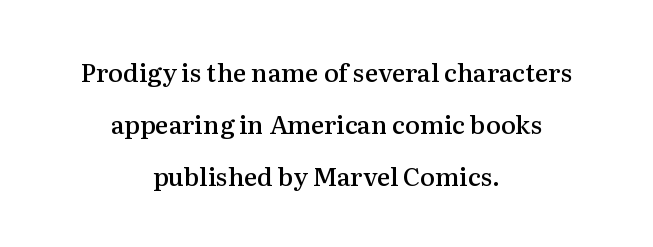
{"italic": "no", "bold": "semi", "underline": "no", "align": "center", "line_spacing": "loose", "line_spacing_ratio": 2.09, "letter_spacing": "normal", "letter_spacing_em": 0.0, "glyph_px": 25}
